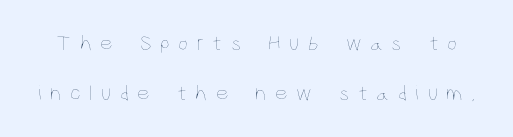
The image shows 22 px text type, upright; set loose line spacing (2.27x), unusually wide letter spacing (+0.39 em), not underlined.
